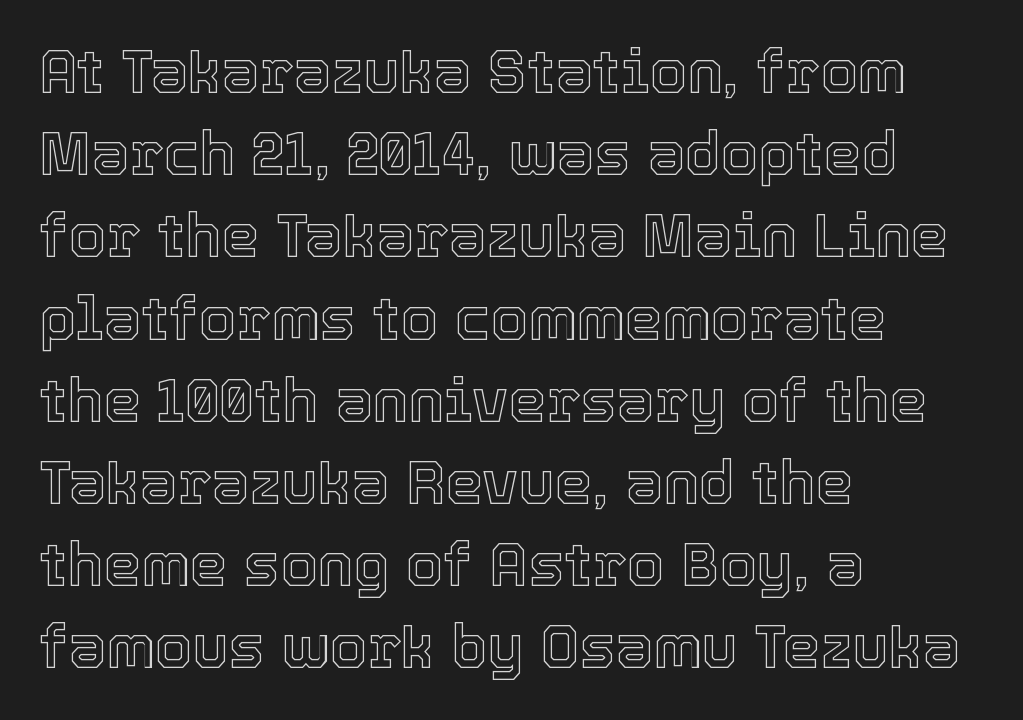
The image shows 60 px text type, upright; set left-aligned, normal line spacing (1.37x), normal letter spacing, not underlined; a medium x-height.
